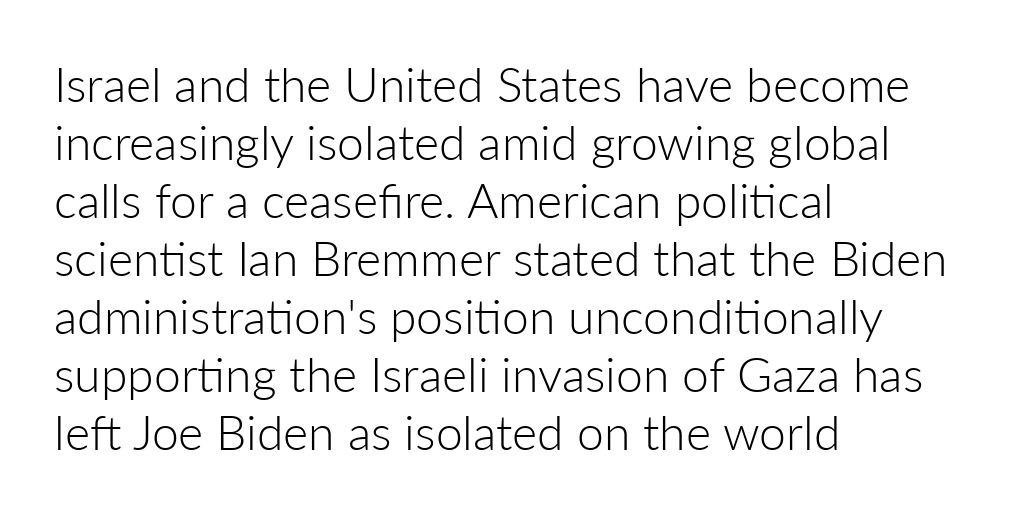
The image shows 48 px light sans-serif type, upright; set left-aligned, line spacing 1.21x, normal letter spacing, not underlined; low stroke contrast and a medium x-height.
